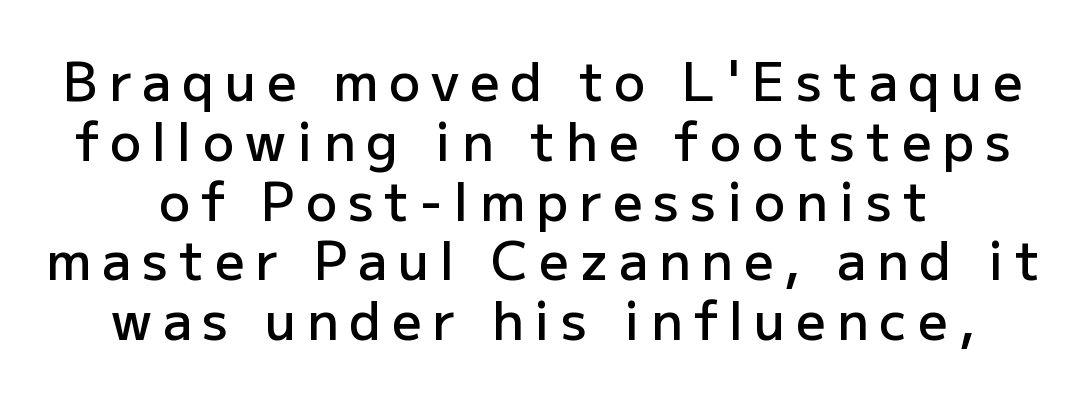
{"serif": "no", "italic": "no", "bold": "semi", "weight": "semibold", "width": "normal", "stroke_contrast": "low", "x_height": "medium", "monospaced": "no", "underline": "no", "line_spacing": "tight", "line_spacing_ratio": 1.15, "letter_spacing": "wide", "letter_spacing_em": 0.21, "glyph_px": 52}
